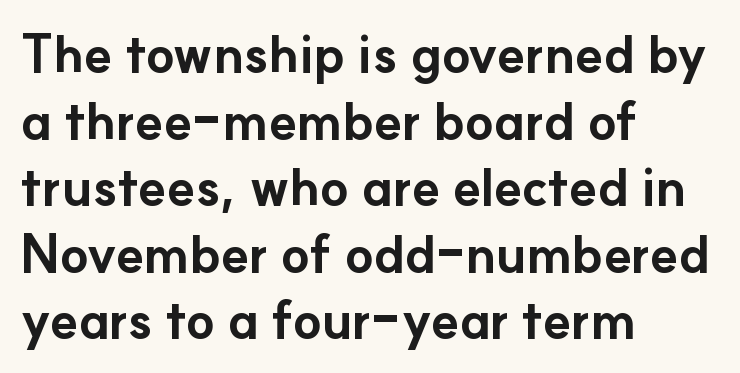
The image shows 52 px bold sans-serif type, upright; set left-aligned, normal line spacing (1.28x), normal letter spacing, not underlined; low stroke contrast and a small x-height.
